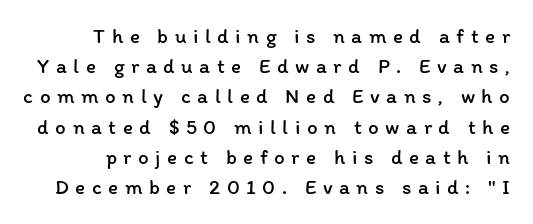
{"italic": "no", "bold": "no", "underline": "no", "line_spacing": "normal", "line_spacing_ratio": 1.44, "letter_spacing": "wide", "letter_spacing_em": 0.31, "glyph_px": 21}
